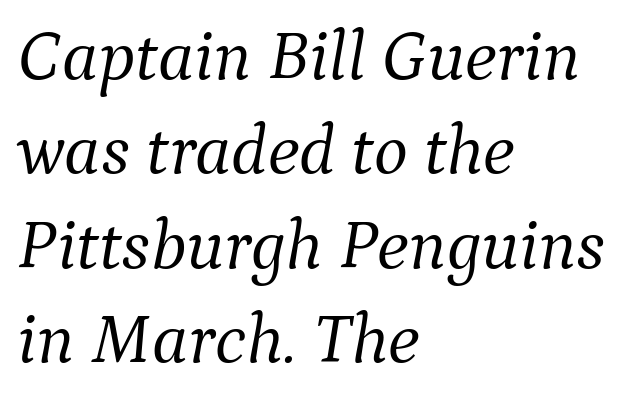
Q: Is the text bold? A: No.
Q: Is the text italic (slanted)? A: Yes, it leans right by about 9 degrees.
Q: Is the typeface a serif or a sans-serif typeface? A: Serif.
Q: Is the text underlined? A: No.
Q: How is the paragraph aligned? A: Left-aligned.
Q: Is the spacing between letters normal or unusually wide? A: Normal.
Q: Is the spacing between lines tight, normal or loose? A: Normal.
Q: Width (condensed, normal, or wide)? A: Normal.
Q: Stroke contrast? A: Medium.
Q: x-height? A: Medium.
Q: Monospaced? A: No.
